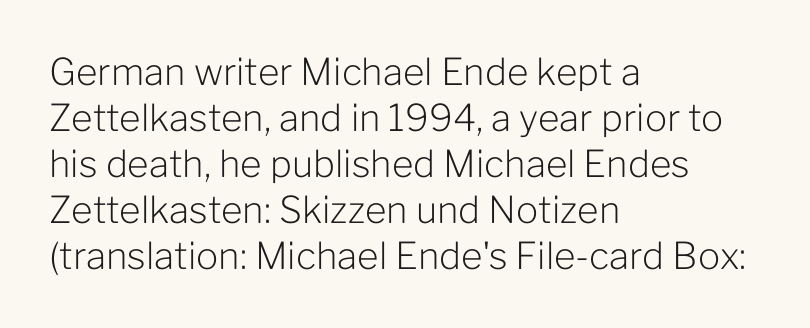
{"serif": "no", "italic": "no", "bold": "no", "weight": "light", "width": "normal", "stroke_contrast": "low", "x_height": "medium", "monospaced": "no", "underline": "no", "align": "left", "line_spacing_ratio": 1.24, "letter_spacing": "normal", "letter_spacing_em": 0.0, "glyph_px": 37}
